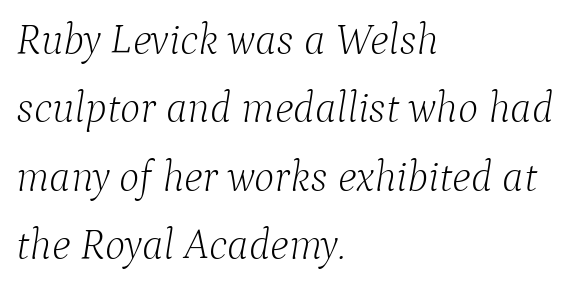
The characters display serif detailing at their extremities. The lettering tilts uniformly, giving the passage an italic look. One-word summary of the alignment: left. The vertical gap from one line to the next is medium. The gaps between neighbouring characters are ordinary and unremarkable. Any mark beneath the type? The region is blank.
